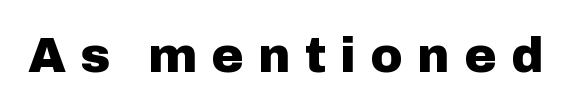
The image shows 49 px heavy sans-serif type, upright; set unusually wide letter spacing (+0.29 em), not underlined; low stroke contrast and a medium x-height.
